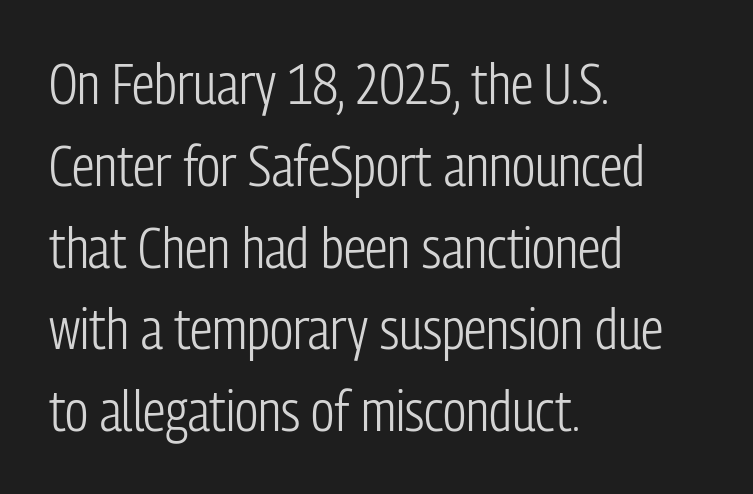
Q: Is the text bold? A: No.
Q: Is the text italic (slanted)? A: No, it is upright.
Q: Is the typeface a serif or a sans-serif typeface? A: Sans-serif.
Q: Is the text underlined? A: No.
Q: How is the paragraph aligned? A: Left-aligned.
Q: Is the spacing between letters normal or unusually wide? A: Normal.
Q: Is the spacing between lines tight, normal or loose? A: Normal.
Q: Width (condensed, normal, or wide)? A: Condensed.
Q: Stroke contrast? A: Low.
Q: x-height? A: Medium.
Q: Monospaced? A: No.
